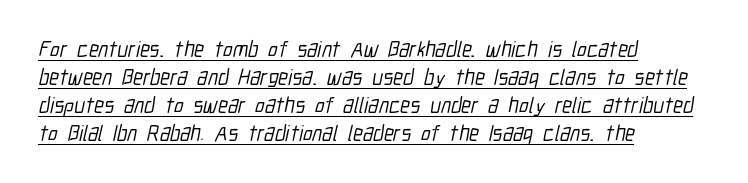
Q: Is the text underlined? A: Yes.
Q: How is the paragraph aligned? A: Left-aligned.
Q: Is the spacing between letters normal or unusually wide? A: Normal.
Q: Is the spacing between lines tight, normal or loose? A: Normal.
